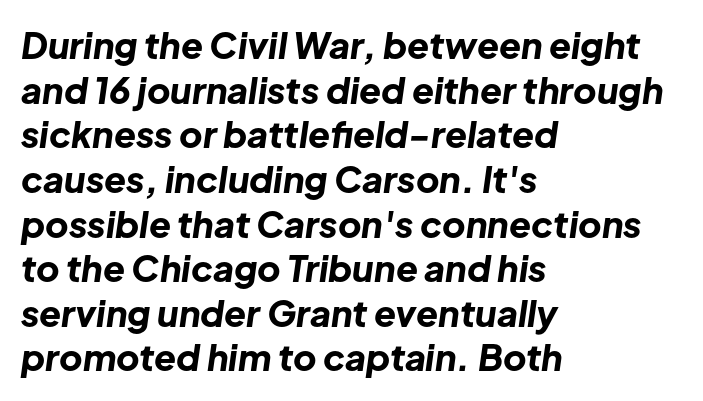
Rendered with sloped, italic letterforms. Every row of glyphs begins at an identical x-position on the left. The baseline area is clear. A typesetter would call this proportional, since set widths differ per character. Compared with typical body copy, the letter spacing here is the same.
